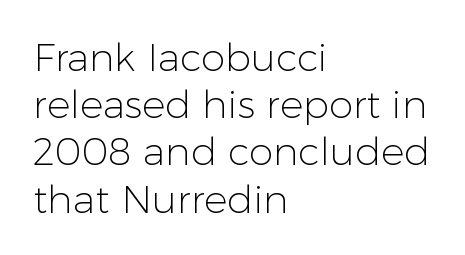
Q: Is the text bold? A: No.
Q: Is the text italic (slanted)? A: No, it is upright.
Q: Is the typeface a serif or a sans-serif typeface? A: Sans-serif.
Q: Is the text underlined? A: No.
Q: How is the paragraph aligned? A: Left-aligned.
Q: Is the spacing between letters normal or unusually wide? A: Normal.
Q: Width (condensed, normal, or wide)? A: Normal.
Q: Stroke contrast? A: Low.
Q: x-height? A: Medium.
Q: Monospaced? A: No.
